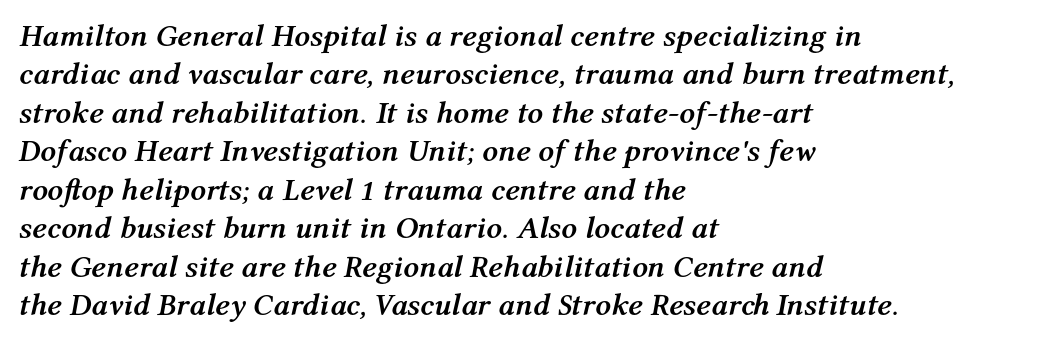
Q: Is the text bold? A: Yes.
Q: Is the text italic (slanted)? A: Yes, it leans right by about 12 degrees.
Q: Is the text underlined? A: No.
Q: How is the paragraph aligned? A: Left-aligned.
Q: Is the spacing between letters normal or unusually wide? A: Normal.
Q: Width (condensed, normal, or wide)? A: Normal.
Q: Stroke contrast? A: Medium.
Q: x-height? A: Medium.
Q: Monospaced? A: No.
